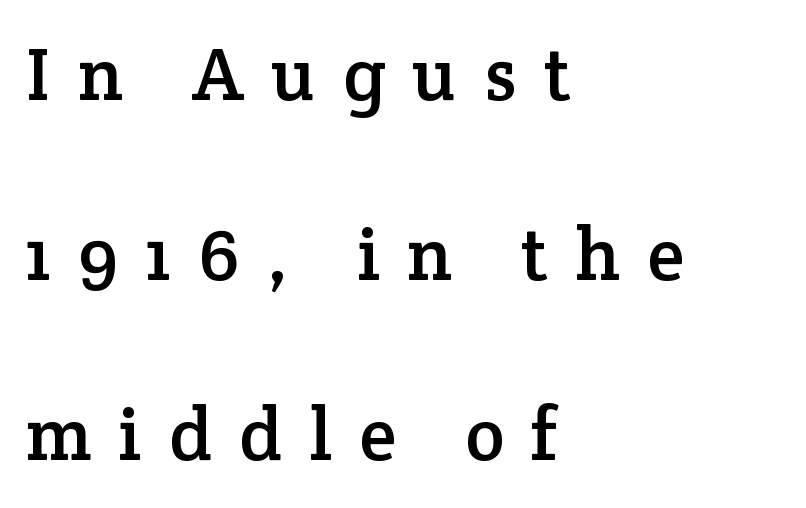
Q: Is the text italic (slanted)? A: No, it is upright.
Q: Is the typeface a serif or a sans-serif typeface? A: Serif.
Q: Is the text underlined? A: No.
Q: How is the paragraph aligned? A: Left-aligned.
Q: Is the spacing between letters normal or unusually wide? A: Unusually wide.
Q: Is the spacing between lines tight, normal or loose? A: Loose.
Q: Width (condensed, normal, or wide)? A: Normal.
Q: Stroke contrast? A: Low.
Q: x-height? A: Medium.
Q: Monospaced? A: No.
